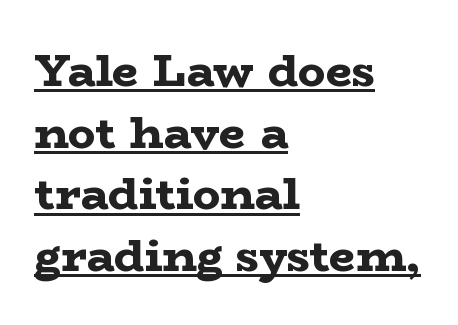
The image shows 46 px bold, wide serif type, upright; set left-aligned, normal line spacing (1.34x), normal letter spacing, underlined; low stroke contrast and a medium x-height.
